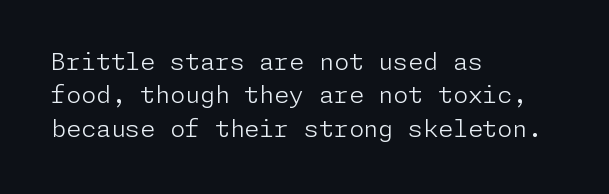
{"italic": "no", "bold": "no", "underline": "no", "align": "left", "line_spacing": "normal", "line_spacing_ratio": 1.39, "letter_spacing": "normal", "letter_spacing_em": 0.0, "glyph_px": 24}
